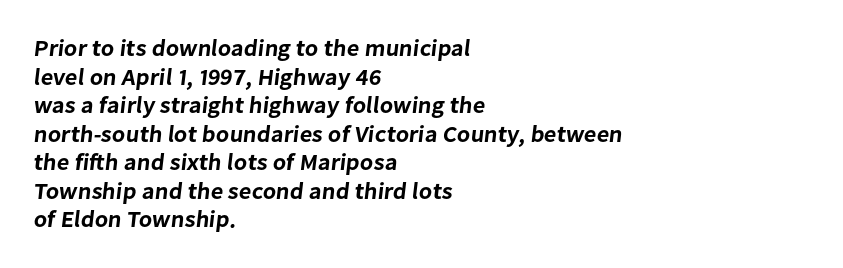
The image shows 23 px text type; set left-aligned, line spacing 1.24x, normal letter spacing, not underlined.
